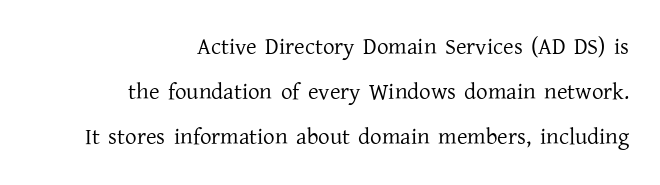
Q: Is the text bold? A: No.
Q: Is the text italic (slanted)? A: No, it is upright.
Q: Is the text underlined? A: No.
Q: How is the paragraph aligned? A: Right-aligned.
Q: Is the spacing between letters normal or unusually wide? A: Normal.
Q: Is the spacing between lines tight, normal or loose? A: Loose.
